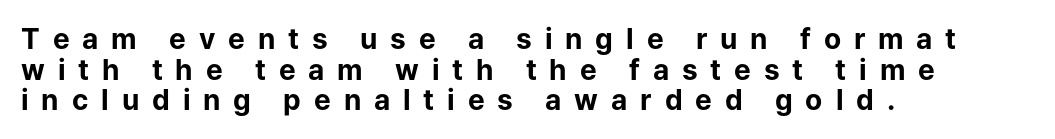
The image shows 28 px bold sans-serif type, upright; set left-aligned, tight line spacing (1.09x), unusually wide letter spacing (+0.46 em), not underlined; low stroke contrast and a medium x-height.
